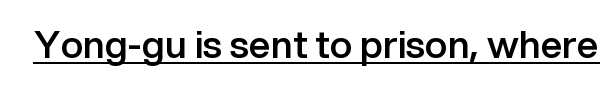
The image shows 38 px semibold sans-serif type, upright; set normal letter spacing, underlined; low stroke contrast and a medium x-height.
